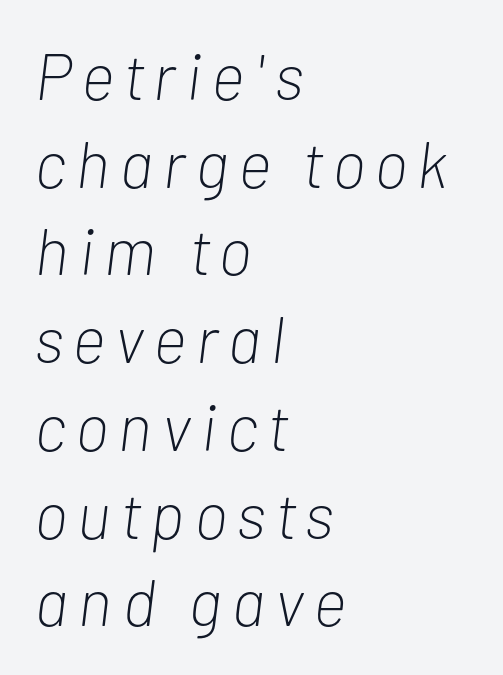
Q: Is the text bold? A: No.
Q: Is the text italic (slanted)? A: Yes, it leans right by about 7 degrees.
Q: Is the text underlined? A: No.
Q: How is the paragraph aligned? A: Left-aligned.
Q: Is the spacing between lines tight, normal or loose? A: Normal.
Q: Width (condensed, normal, or wide)? A: Condensed.
Q: Stroke contrast? A: Low.
Q: x-height? A: Medium.
Q: Monospaced? A: No.
